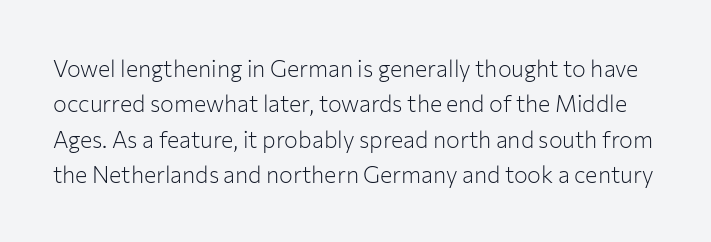
{"italic": "no", "bold": "no", "underline": "no", "line_spacing": "normal", "line_spacing_ratio": 1.54, "letter_spacing": "normal", "letter_spacing_em": 0.0, "glyph_px": 23}
